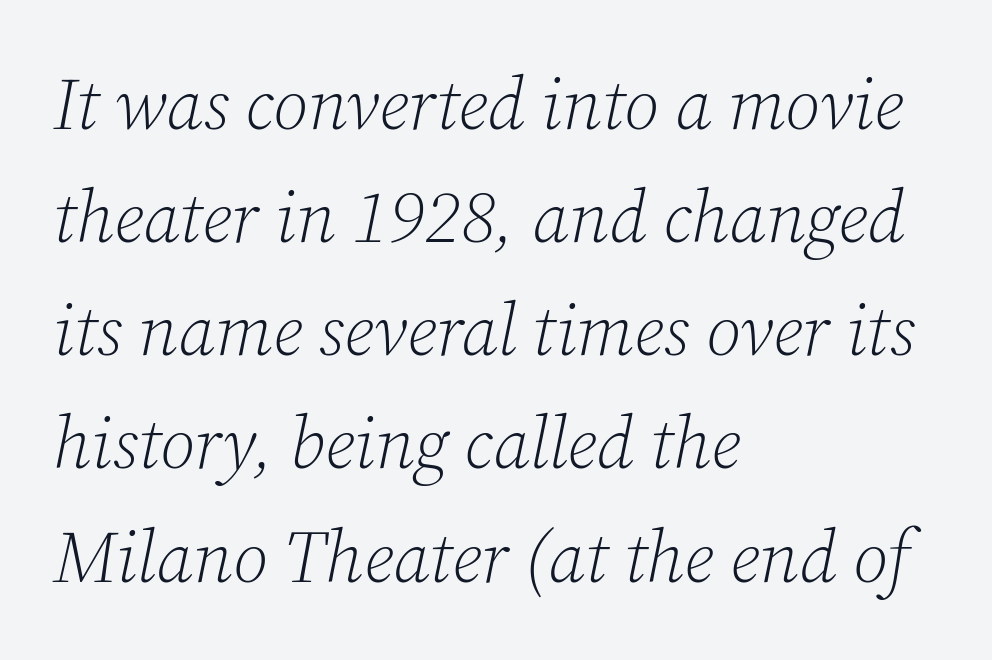
{"serif": "yes", "italic": "yes", "lean": "right", "slant_degrees": 12, "bold": "no", "weight": "light", "width": "normal", "stroke_contrast": "low", "x_height": "medium", "monospaced": "no", "underline": "no", "align": "left", "line_spacing": "normal", "line_spacing_ratio": 1.55, "letter_spacing": "normal", "letter_spacing_em": 0.0, "glyph_px": 73}
